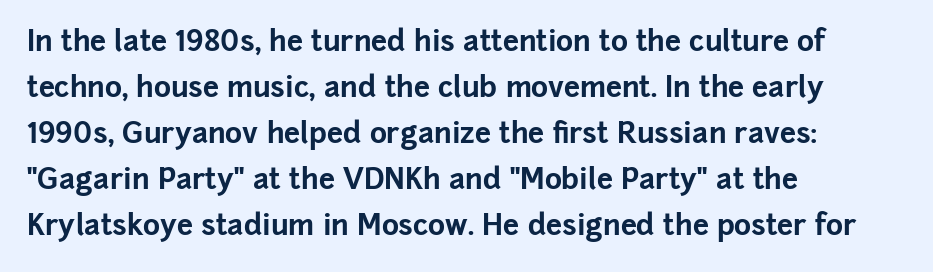
The image shows 29 px bold sans-serif type, upright; set left-aligned, normal line spacing (1.59x), normal letter spacing, not underlined; low stroke contrast and a medium x-height.
